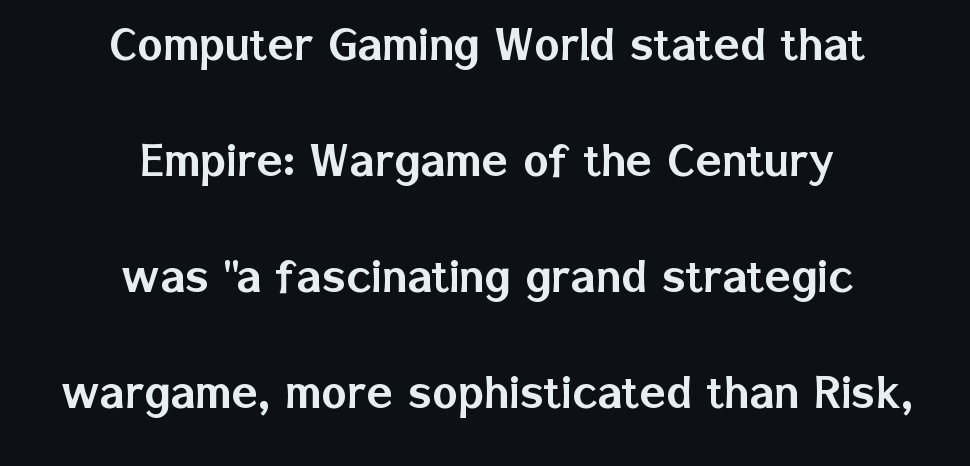
Centered paragraph, ragged on both sides. Compared with typical body copy, the letter spacing here is the same. Is there any slant? The stems are plumb. Anything drawn beneath the words? Only blank space. The space between consecutive lines is lavish. The face used here is proportionally spaced, like ordinary book or web type.
